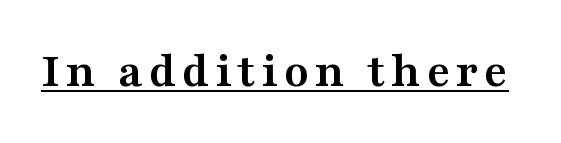
The image shows 50 px semibold, wide serif type, upright; set underlined; medium stroke contrast and a medium x-height.
